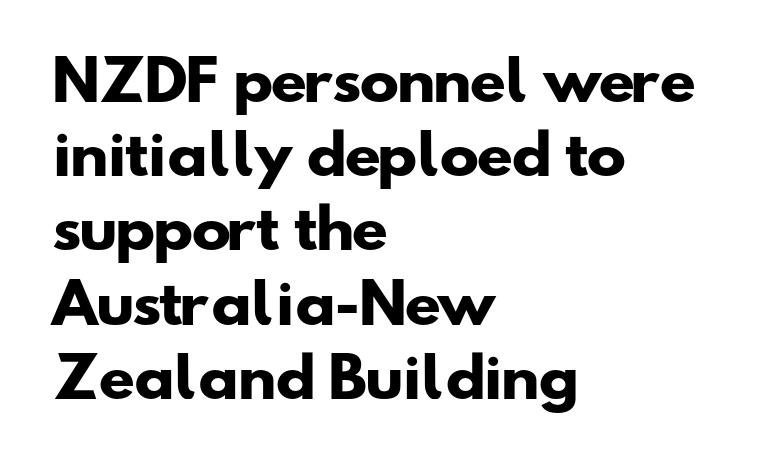
The image shows 53 px heavy, wide sans-serif type; set left-aligned, normal line spacing (1.4x), normal letter spacing, not underlined; low stroke contrast and a small x-height.
